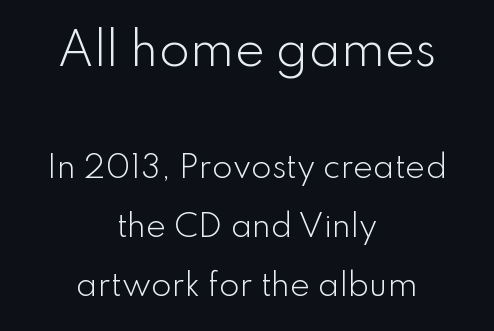
{"serif": "no", "italic": "no", "bold": "no", "weight": "light", "width": "normal", "stroke_contrast": "low", "x_height": "small", "monospaced": "no", "underline": "no", "align": "center", "line_spacing": "loose", "line_spacing_ratio": 1.97, "letter_spacing": "normal", "letter_spacing_em": 0.0, "larger_block": "first", "size_ratio": 1.5, "glyph_px": 45}
